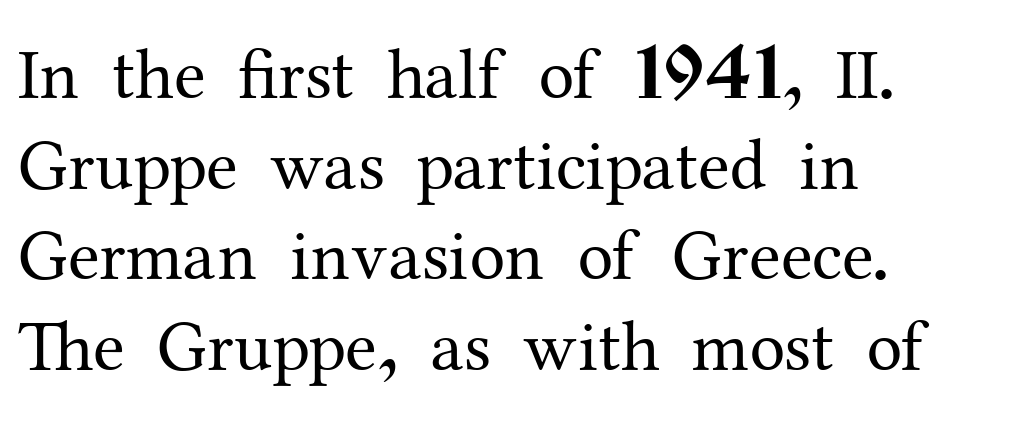
Q: Is the text bold? A: No.
Q: Is the text italic (slanted)? A: No, it is upright.
Q: Is the typeface a serif or a sans-serif typeface? A: Serif.
Q: Is the text underlined? A: No.
Q: How is the paragraph aligned? A: Left-aligned.
Q: Is the spacing between letters normal or unusually wide? A: Normal.
Q: Is the spacing between lines tight, normal or loose? A: Normal.
Q: Width (condensed, normal, or wide)? A: Normal.
Q: Stroke contrast? A: Medium.
Q: x-height? A: Medium.
Q: Monospaced? A: No.
